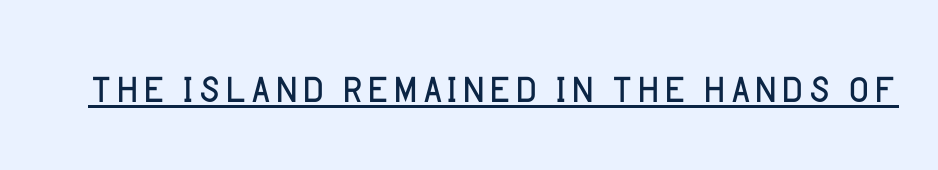
The font sits on the lighter half of the weight spectrum, regular included. Proportional: the letters do not fall into vertical columns. Glance below the letters and you will spot a drawn line. Glyph-to-glyph distance matches everyday printed text. This sample uses a sans-serif face.
